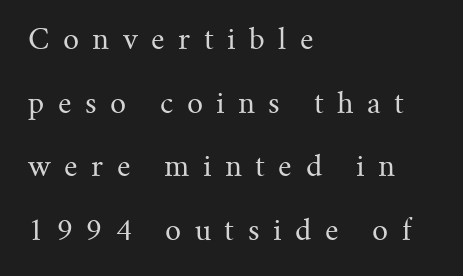
{"serif": "yes", "italic": "no", "bold": "no", "weight": "regular", "width": "normal", "stroke_contrast": "medium", "x_height": "small", "monospaced": "no", "underline": "no", "align": "left", "line_spacing": "loose", "line_spacing_ratio": 2.27, "letter_spacing": "wide", "letter_spacing_em": 0.48, "glyph_px": 28}
